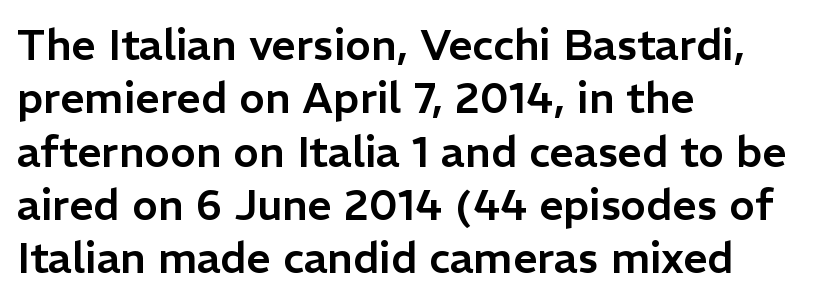
Q: Is the text italic (slanted)? A: No, it is upright.
Q: Is the typeface a serif or a sans-serif typeface? A: Sans-serif.
Q: Is the text underlined? A: No.
Q: How is the paragraph aligned? A: Left-aligned.
Q: Is the spacing between letters normal or unusually wide? A: Normal.
Q: Width (condensed, normal, or wide)? A: Normal.
Q: Stroke contrast? A: Low.
Q: x-height? A: Medium.
Q: Monospaced? A: No.
